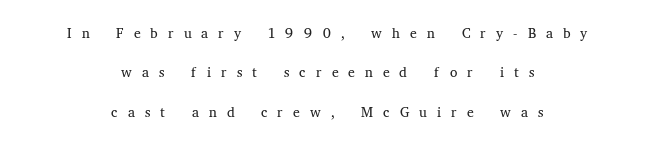
{"italic": "no", "bold": "no", "underline": "no", "align": "center", "line_spacing_ratio": 1.87, "letter_spacing": "wide", "letter_spacing_em": 0.48, "glyph_px": 21}
